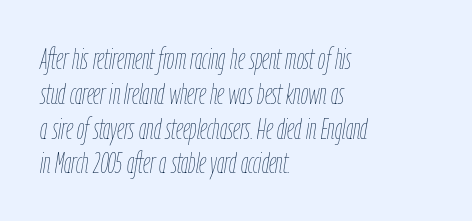
Q: Is the text bold? A: No.
Q: Is the text italic (slanted)? A: Yes, it leans right by about 9 degrees.
Q: Is the text underlined? A: No.
Q: How is the paragraph aligned? A: Left-aligned.
Q: Is the spacing between letters normal or unusually wide? A: Normal.
Q: Width (condensed, normal, or wide)? A: Condensed.
Q: Stroke contrast? A: Low.
Q: x-height? A: Medium.
Q: Monospaced? A: No.
